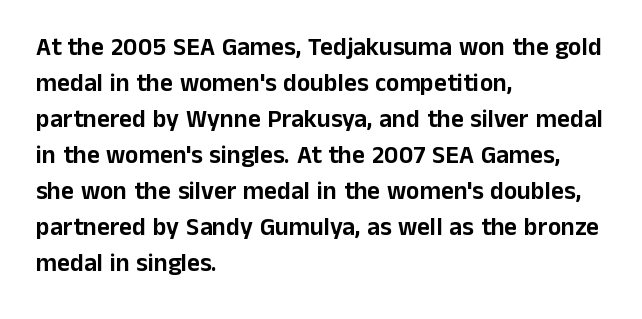
{"italic": "no", "underline": "no", "align": "left", "line_spacing": "normal", "line_spacing_ratio": 1.44, "letter_spacing": "normal", "letter_spacing_em": 0.0, "glyph_px": 25}
